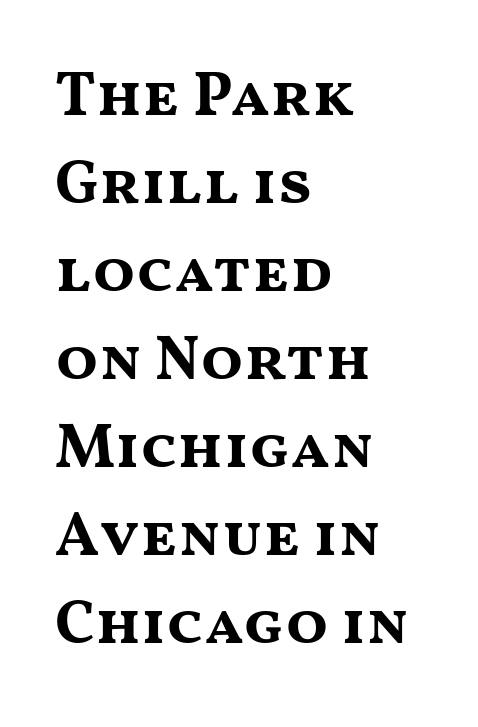
Q: Is the text bold? A: Yes.
Q: Is the text italic (slanted)? A: No, it is upright.
Q: Is the typeface a serif or a sans-serif typeface? A: Sans-serif.
Q: Is the text underlined? A: No.
Q: How is the paragraph aligned? A: Left-aligned.
Q: Is the spacing between letters normal or unusually wide? A: Normal.
Q: Is the spacing between lines tight, normal or loose? A: Normal.
Q: Width (condensed, normal, or wide)? A: Wide.
Q: Stroke contrast? A: Medium.
Q: x-height? A: Medium.
Q: Monospaced? A: No.
